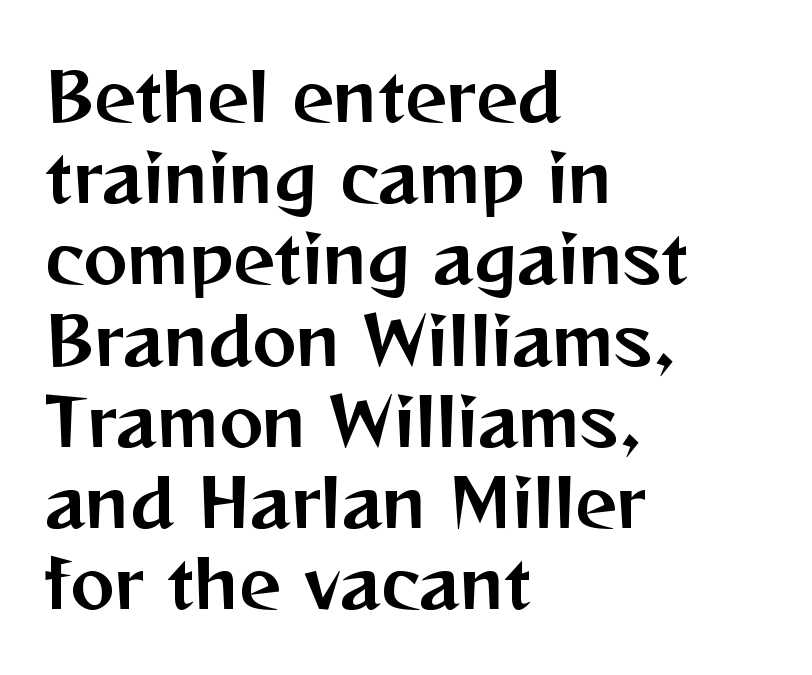
{"serif": "no", "italic": "no", "width": "normal", "stroke_contrast": "medium", "x_height": "medium", "monospaced": "no", "underline": "no", "align": "left", "line_spacing_ratio": 1.23, "letter_spacing": "normal", "letter_spacing_em": 0.0, "glyph_px": 66}
